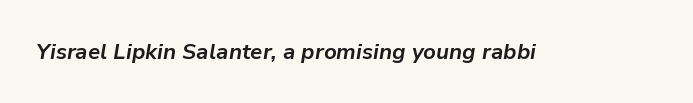
{"italic": "yes", "lean": "right", "slant_degrees": 9, "bold": "yes", "underline": "no", "letter_spacing": "normal", "letter_spacing_em": 0.0, "glyph_px": 22}
